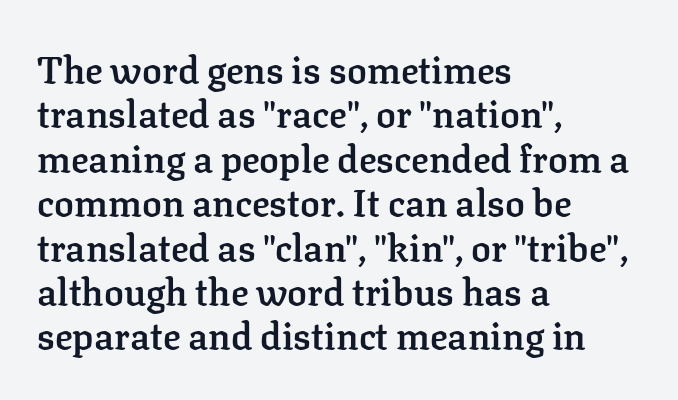
The image shows 37 px semibold serif type, upright; set left-aligned, line spacing 1.2x, normal letter spacing, not underlined; low stroke contrast and a medium x-height.
